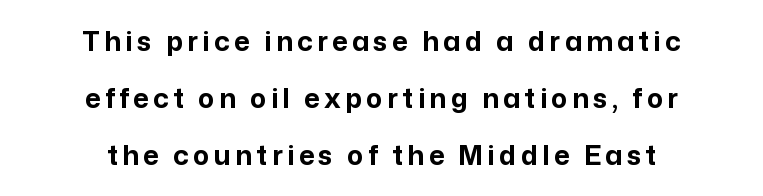
Casual observation: everything's sitting right in the middle. Quick note: underline off. You could fit nearly another row in the gap between these rows. Is the type bold? Yes — the strokes are clearly thick and heavy. Nope, not italic — everything's standing straight.
